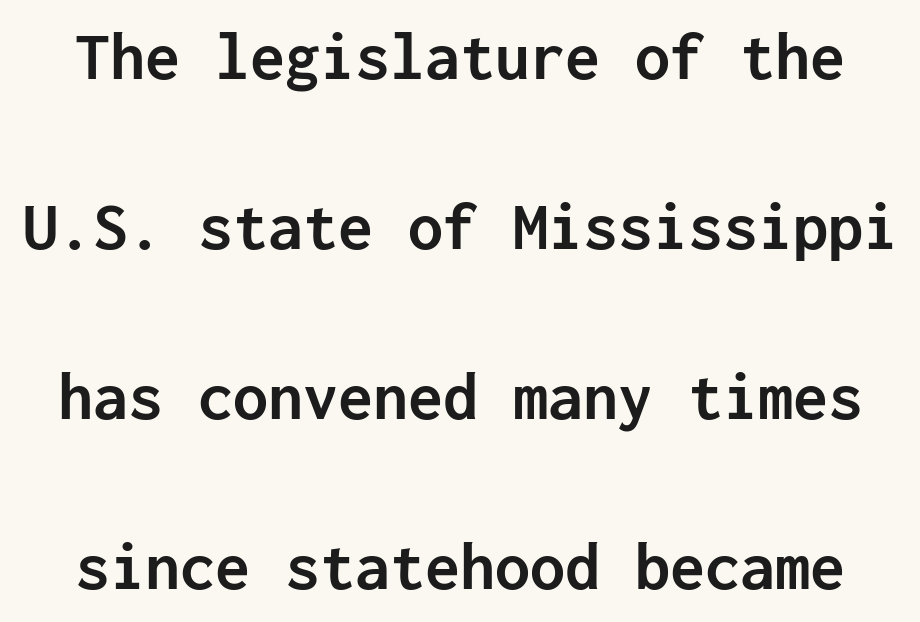
{"serif": "no", "italic": "no", "bold": "yes", "weight": "semibold", "width": "normal", "stroke_contrast": "low", "x_height": "medium", "monospaced": "yes", "underline": "no", "line_spacing": "loose", "line_spacing_ratio": 2.43, "letter_spacing": "normal", "letter_spacing_em": 0.0, "glyph_px": 70}
